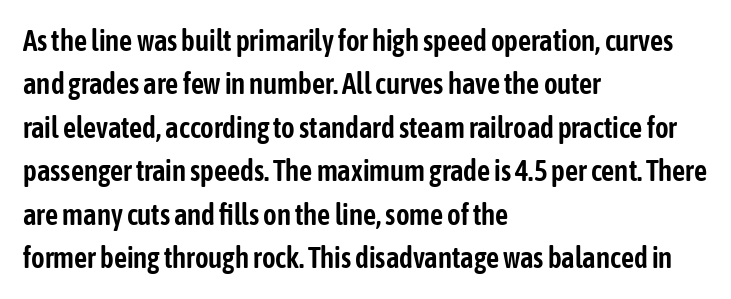
Q: Is the text italic (slanted)? A: No, it is upright.
Q: Is the typeface a serif or a sans-serif typeface? A: Sans-serif.
Q: Is the text underlined? A: No.
Q: How is the paragraph aligned? A: Left-aligned.
Q: Is the spacing between letters normal or unusually wide? A: Normal.
Q: Is the spacing between lines tight, normal or loose? A: Normal.
Q: Width (condensed, normal, or wide)? A: Condensed.
Q: Stroke contrast? A: Low.
Q: x-height? A: Medium.
Q: Monospaced? A: No.
